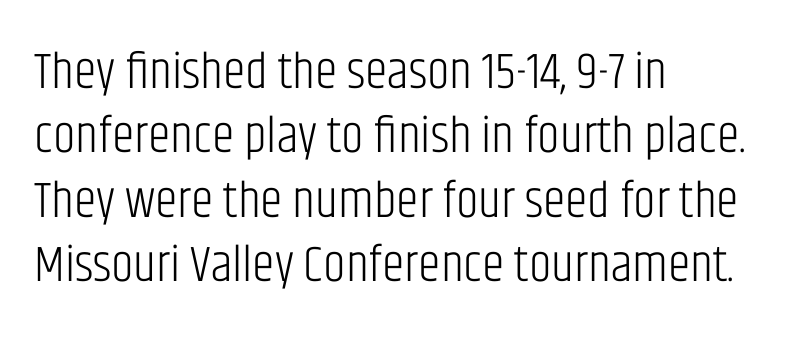
The image shows 51 px light, condensed sans-serif type, upright; set left-aligned, normal line spacing (1.26x), normal letter spacing, not underlined; low stroke contrast and a large x-height.
